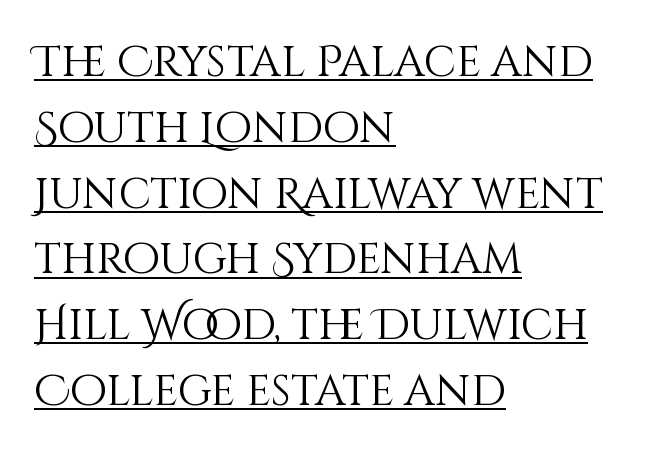
The glyphs are accompanied by a horizontal stroke just below them. Think of a printed novel: that variable character pitch is what you see here. Left-aligned paragraph, ragged on the right. The strokes are not fattened; the text isn't bold. Reading down the column, the eye jumps a familiar distance to each next line.
